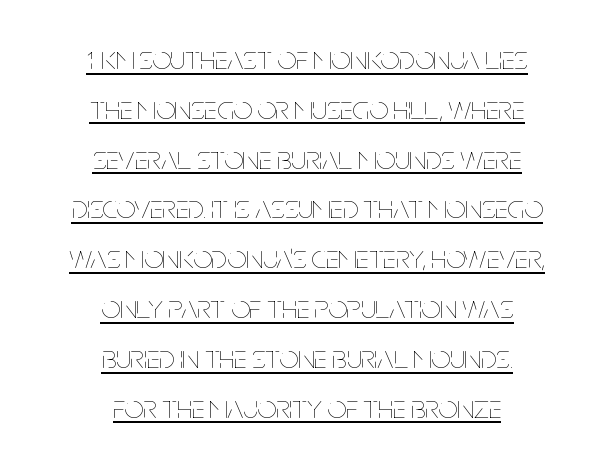
Q: Is the text bold? A: No.
Q: Is the text italic (slanted)? A: No, it is upright.
Q: Is the text underlined? A: Yes.
Q: How is the paragraph aligned? A: Centered.
Q: Is the spacing between letters normal or unusually wide? A: Normal.
Q: Is the spacing between lines tight, normal or loose? A: Normal.
Q: Width (condensed, normal, or wide)? A: Condensed.
Q: Stroke contrast? A: Low.
Q: x-height? A: Large.
Q: Monospaced? A: No.
